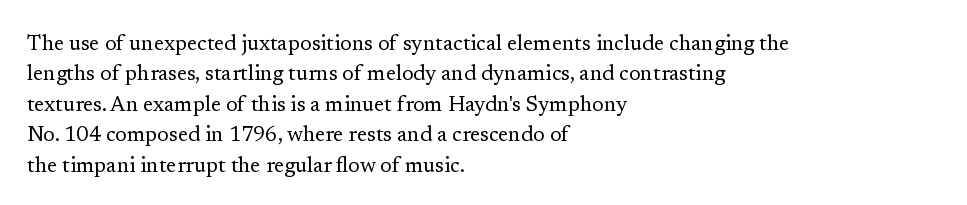
{"italic": "no", "bold": "no", "underline": "no", "align": "left", "line_spacing": "normal", "line_spacing_ratio": 1.45, "letter_spacing": "normal", "letter_spacing_em": 0.0, "glyph_px": 21}
